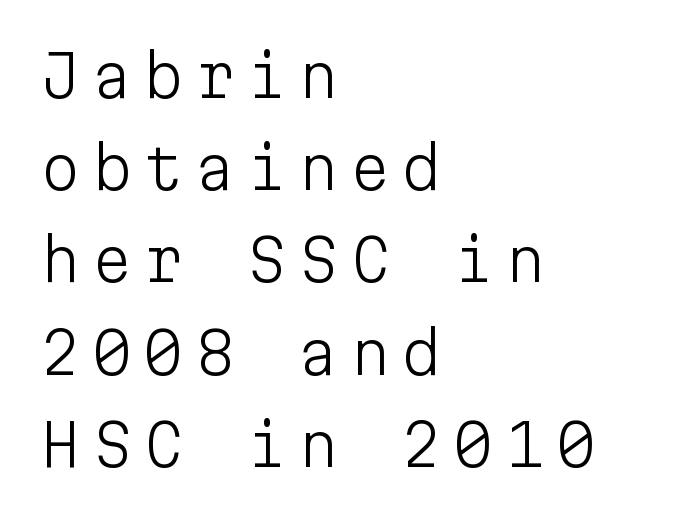
The image shows 58 px light sans-serif type, upright, monospaced; set left-aligned, normal line spacing (1.59x), not underlined; low stroke contrast and a medium x-height.
